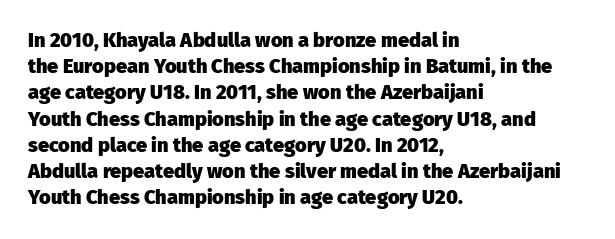
{"italic": "no", "bold": "yes", "underline": "no", "align": "left", "line_spacing": "normal", "line_spacing_ratio": 1.31, "letter_spacing": "normal", "letter_spacing_em": 0.0, "glyph_px": 20}
